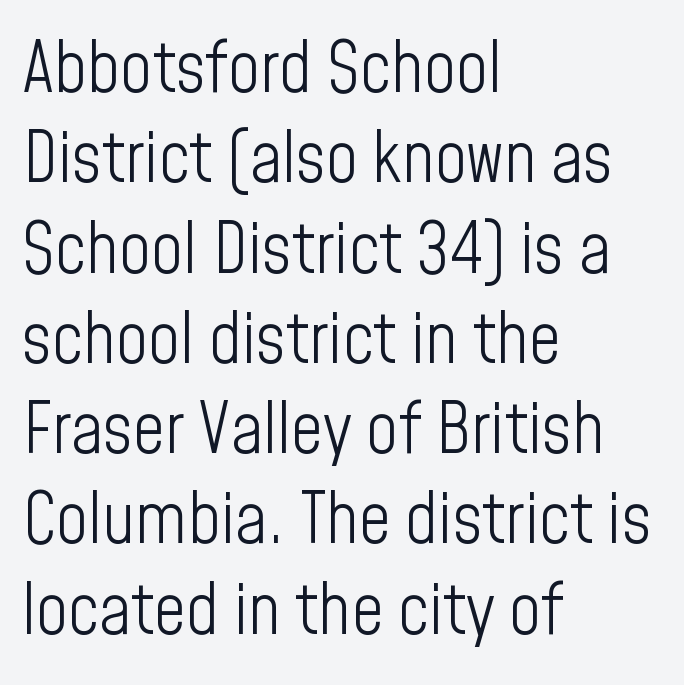
The image shows 70 px light, condensed sans-serif type, upright; set left-aligned, normal line spacing (1.29x), normal letter spacing, not underlined; low stroke contrast and a medium x-height.
